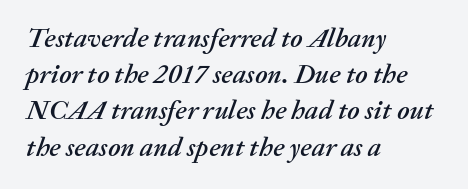
The strip under each line holds only bare page. The text carries the slant typical of an italic or oblique font. The lines in this sample share a left origin and differ only in where they stop. Look at the tracking — it's just the regular setting, nothing added.
